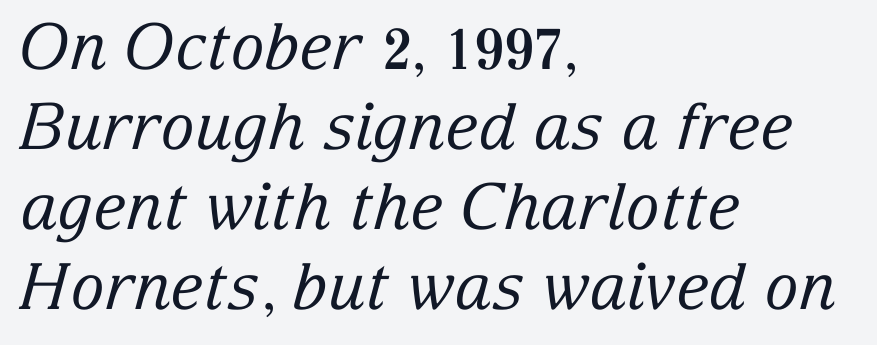
Line beginnings align vertically; line endings do not. If you drew a line through each stem, it would be angled. Vertically, the passage feels balanced, rows spaced as you'd expect. The type is set solid horizontally, with unmodified tracking.
